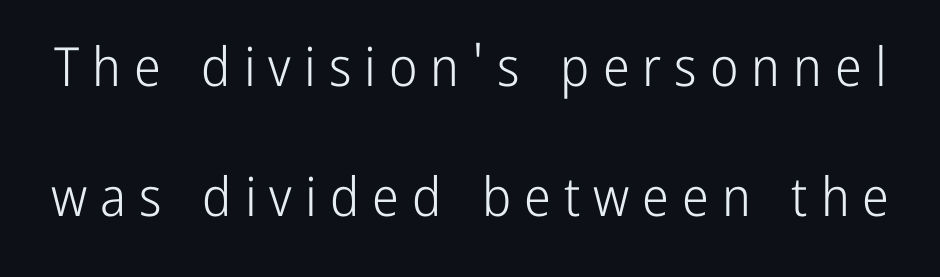
Q: Is the text bold? A: No.
Q: Is the text italic (slanted)? A: No, it is upright.
Q: Is the typeface a serif or a sans-serif typeface? A: Sans-serif.
Q: Is the text underlined? A: No.
Q: Is the spacing between letters normal or unusually wide? A: Unusually wide.
Q: Is the spacing between lines tight, normal or loose? A: Loose.
Q: Width (condensed, normal, or wide)? A: Condensed.
Q: Stroke contrast? A: Low.
Q: x-height? A: Medium.
Q: Monospaced? A: No.
